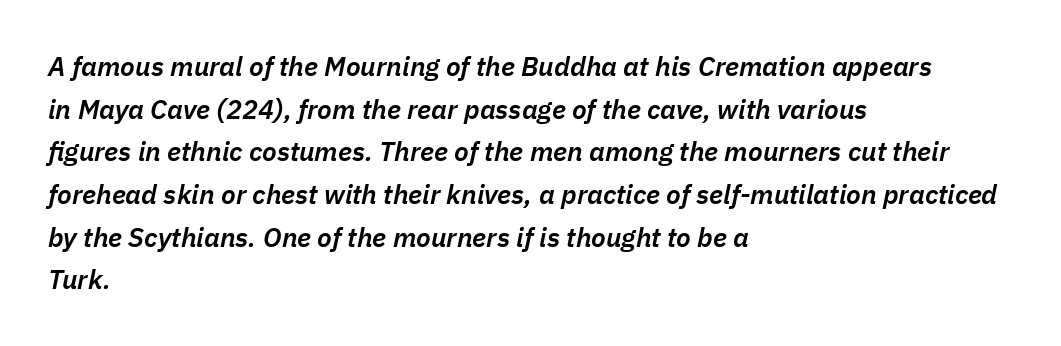
Q: Is the text bold? A: Semi-bold.
Q: Is the text italic (slanted)? A: Yes, it leans right by about 11 degrees.
Q: Is the text underlined? A: No.
Q: How is the paragraph aligned? A: Left-aligned.
Q: Is the spacing between letters normal or unusually wide? A: Normal.
Q: Is the spacing between lines tight, normal or loose? A: Normal.
